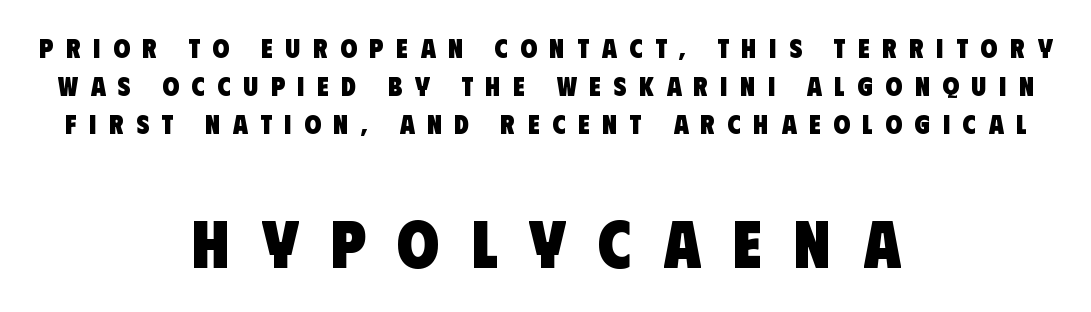
{"serif": "no", "bold": "yes", "weight": "heavy", "width": "condensed", "stroke_contrast": "low", "x_height": "large", "monospaced": "no", "underline": "no", "align": "center", "line_spacing": "normal", "line_spacing_ratio": 1.4, "letter_spacing": "wide", "letter_spacing_em": 0.47, "larger_block": "second", "size_ratio": 2.52, "glyph_px": 68}
